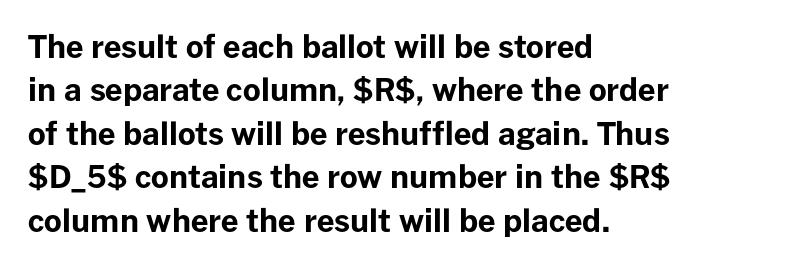
Q: Is the text bold? A: Yes.
Q: Is the text italic (slanted)? A: No, it is upright.
Q: Is the typeface a serif or a sans-serif typeface? A: Sans-serif.
Q: Is the text underlined? A: No.
Q: How is the paragraph aligned? A: Left-aligned.
Q: Is the spacing between letters normal or unusually wide? A: Normal.
Q: Is the spacing between lines tight, normal or loose? A: Normal.
Q: Width (condensed, normal, or wide)? A: Normal.
Q: Stroke contrast? A: Low.
Q: x-height? A: Medium.
Q: Monospaced? A: No.
